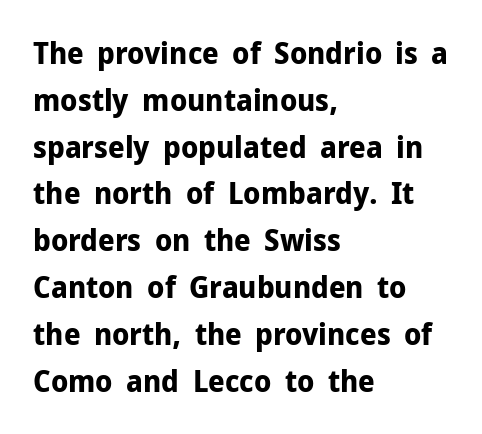
The image shows 30 px bold sans-serif type, upright; set left-aligned, normal line spacing (1.56x), normal letter spacing, not underlined; low stroke contrast and a medium x-height.
